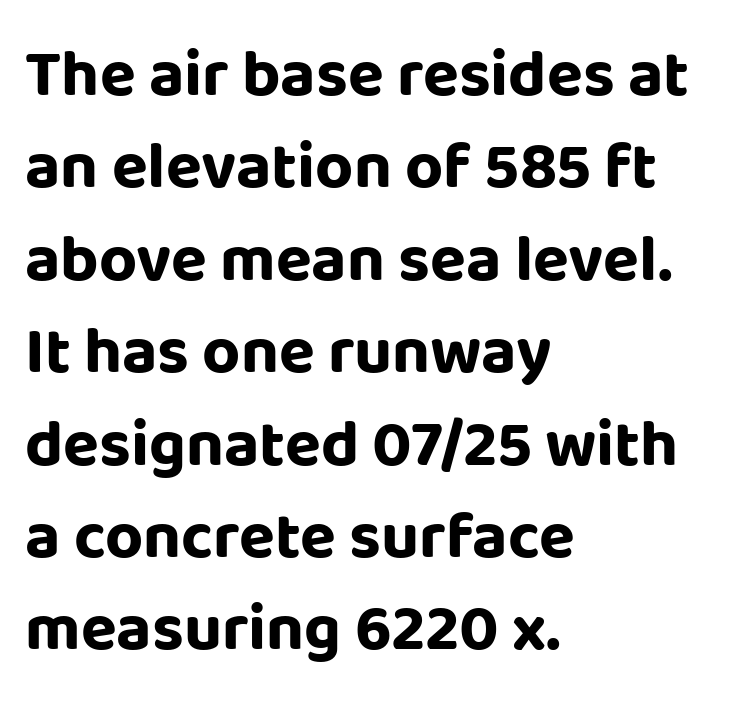
The image shows 66 px bold sans-serif type, upright; set left-aligned, normal line spacing (1.4x), normal letter spacing, not underlined; low stroke contrast and a large x-height.
